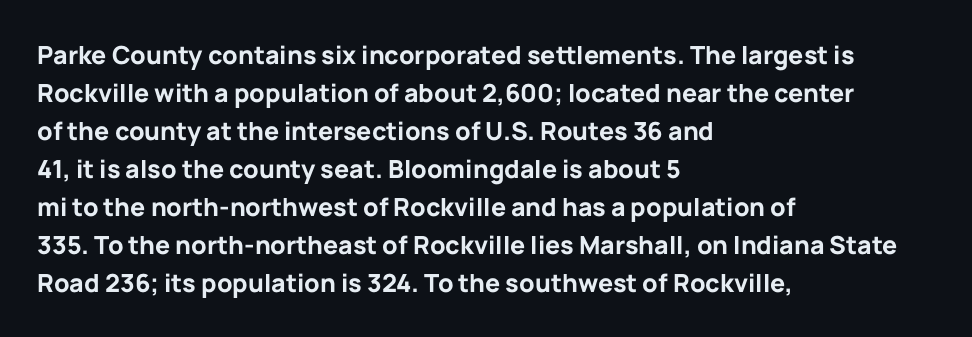
The image shows 25 px bold type, upright; set left-aligned, normal line spacing (1.52x), normal letter spacing, not underlined.
